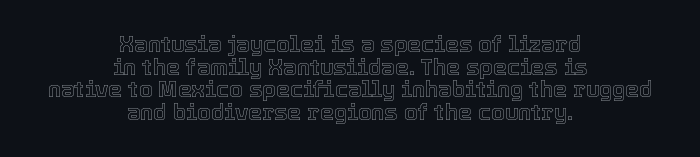
The image shows 22 px text type, upright; set centered, tight line spacing (1.03x), normal letter spacing, not underlined.
